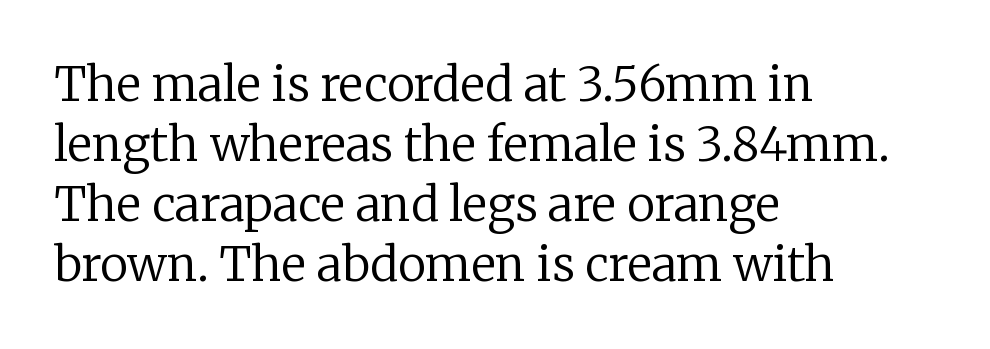
{"serif": "yes", "italic": "no", "bold": "no", "weight": "regular", "width": "normal", "stroke_contrast": "low", "x_height": "medium", "monospaced": "no", "underline": "no", "align": "left", "line_spacing": "normal", "line_spacing_ratio": 1.28, "letter_spacing": "normal", "letter_spacing_em": 0.0, "glyph_px": 47}
